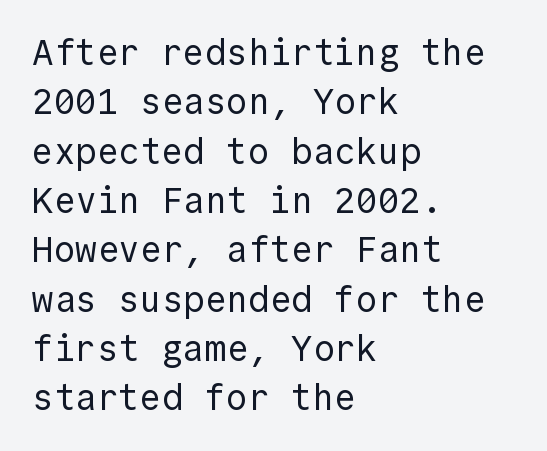
{"serif": "no", "italic": "no", "bold": "no", "weight": "regular", "width": "normal", "x_height": "medium", "monospaced": "yes", "underline": "no", "align": "left", "line_spacing": "normal", "line_spacing_ratio": 1.37, "letter_spacing": "normal", "letter_spacing_em": 0.0, "glyph_px": 36}
